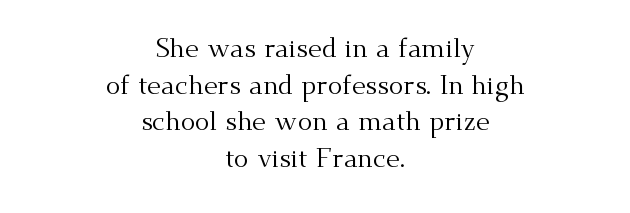
Q: Is the text bold? A: No.
Q: Is the text italic (slanted)? A: No, it is upright.
Q: Is the text underlined? A: No.
Q: How is the paragraph aligned? A: Centered.
Q: Is the spacing between letters normal or unusually wide? A: Normal.
Q: Is the spacing between lines tight, normal or loose? A: Normal.
